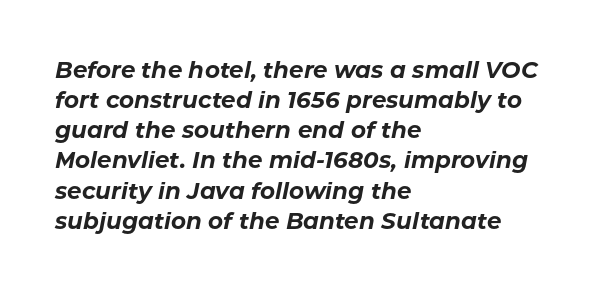
The image shows 23 px bold type, italic (leaning right); set left-aligned, normal line spacing (1.31x), normal letter spacing, not underlined.
